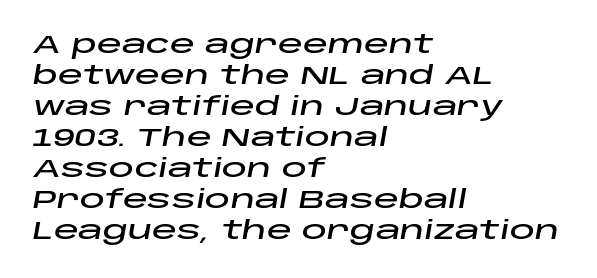
The image shows 25 px text type, italic (leaning right); set left-aligned, line spacing 1.24x, normal letter spacing, not underlined.
